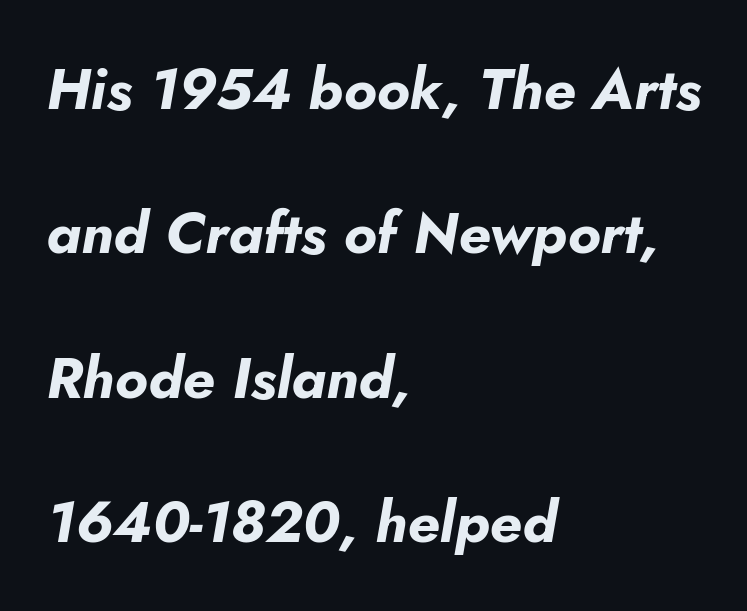
{"italic": "yes", "lean": "right", "slant_degrees": 5, "bold": "yes", "weight": "bold", "width": "normal", "stroke_contrast": "low", "x_height": "small", "monospaced": "no", "underline": "no", "align": "left", "line_spacing": "loose", "line_spacing_ratio": 2.49, "letter_spacing": "normal", "letter_spacing_em": 0.0, "glyph_px": 58}
